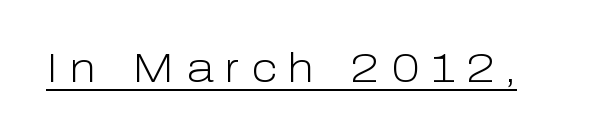
The image shows 40 px light sans-serif type, upright; set unusually wide letter spacing (+0.29 em), underlined; low stroke contrast and a medium x-height.
